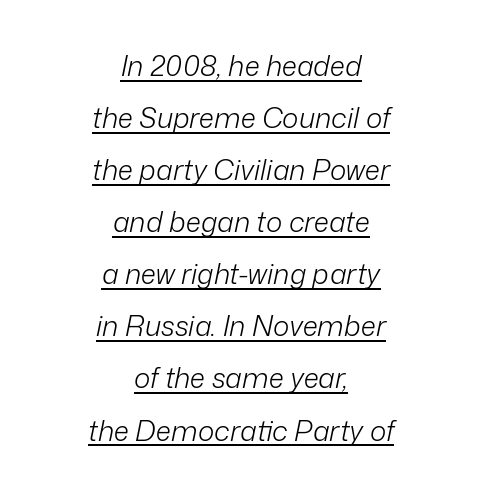
The image shows 28 px light type, italic (leaning right); set centered, line spacing 1.86x, normal letter spacing, underlined; low stroke contrast and a medium x-height.
